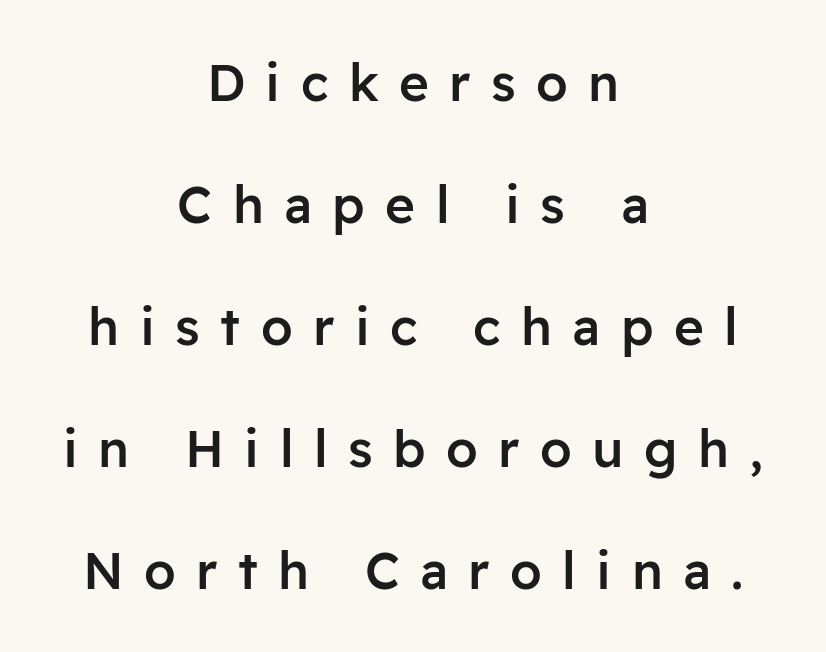
Clear beneath every line of the passage. The designer went with a sans here, leaving each stem footless. Quick note: interline space is abundant. This is the regular roman posture of the typeface. Honestly, the letter spacing is so wide it's the main thing you notice. Note the varied advance widths — an 'i' is clearly narrower than an 'm'.
